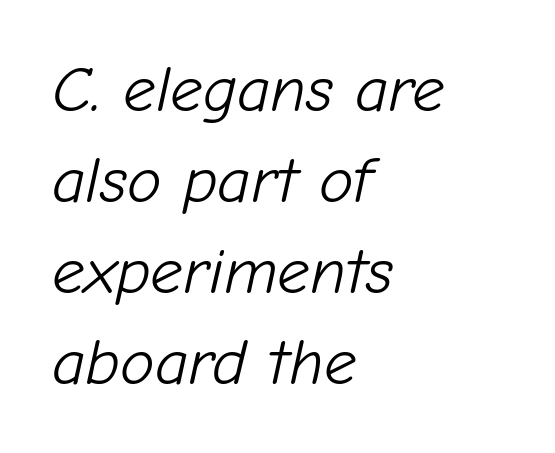
The letters look calm and open, with moderate or lighter stems. The rows are spaced the way most documents space them. The line texture is even and compact thanks to regular tracking. The compositor pushed each line to the left boundary. Looks like regular typesetting: each glyph gets only the width it needs. The baseline area is clear.
